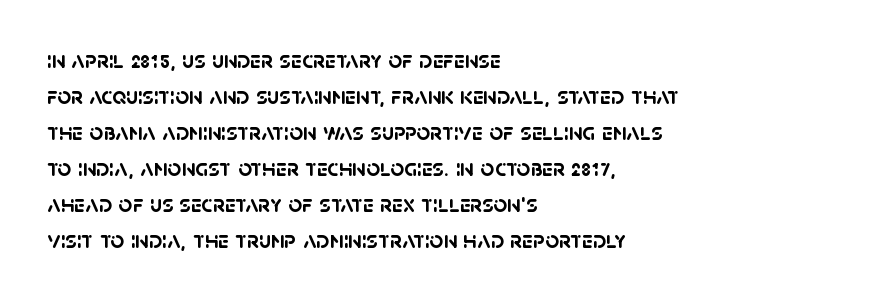
{"bold": "yes", "underline": "no", "align": "left", "line_spacing": "normal", "line_spacing_ratio": 1.5, "letter_spacing": "normal", "letter_spacing_em": 0.0, "glyph_px": 24}
